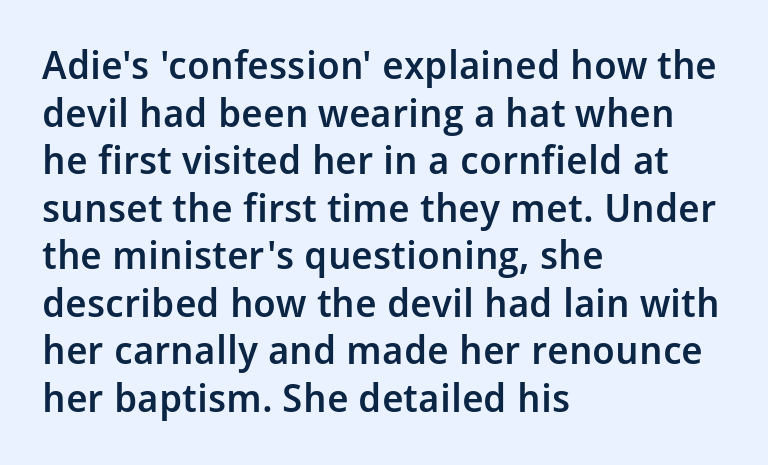
{"serif": "no", "italic": "no", "bold": "semi", "weight": "semibold", "width": "normal", "stroke_contrast": "low", "x_height": "medium", "monospaced": "no", "underline": "no", "align": "left", "line_spacing_ratio": 1.22, "letter_spacing": "normal", "letter_spacing_em": 0.0, "glyph_px": 39}
